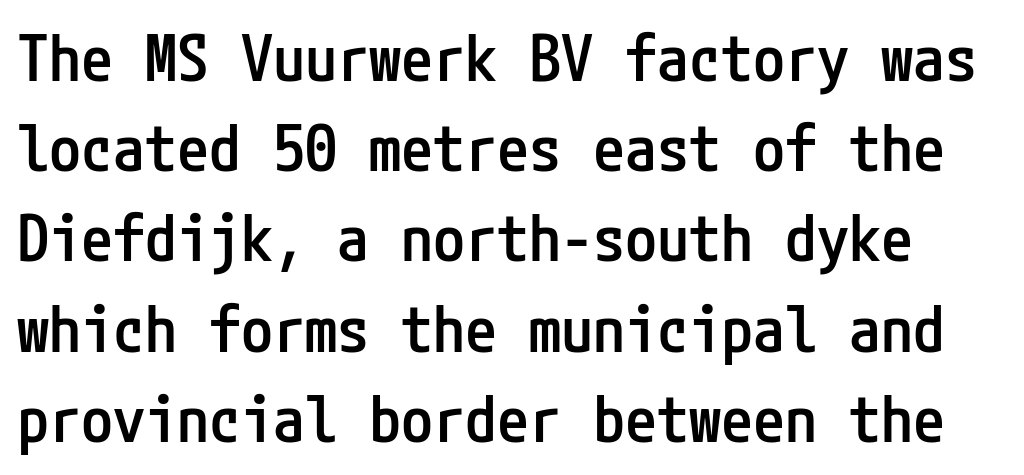
These lines carry some extra weight — a demibold, not a full bold. What stands out about the letter spacing? Nothing — it is the standard amount. Vertical spacing — default. Unmarked baselines from the first word to the last. This sample uses an upright cut, with every glyph sitting square on the baseline.
